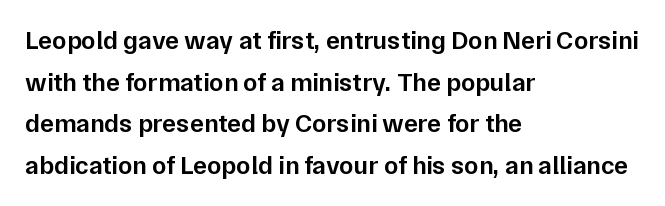
The space between consecutive lines is moderate. All the whitespace from short lines collects on the right. Is there any slant? The stems are plumb. The gaps between neighbouring characters are ordinary and unremarkable. Is the type bold? Partly — it's a semibold, heavier than regular but not fully bold.
